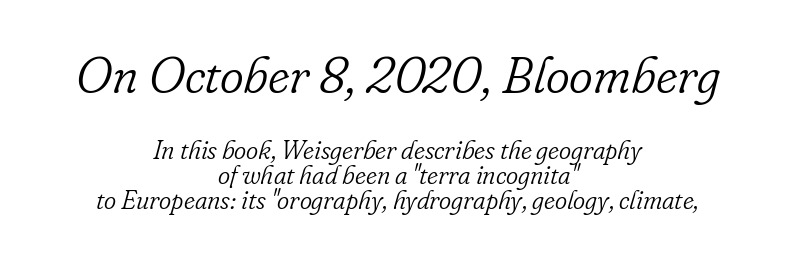
The image shows 51 px light serif type, italic (leaning right); set centered, tight line spacing (0.96x), normal letter spacing, not underlined; the first (top) block is 1.96x larger; low stroke contrast and a small x-height.
